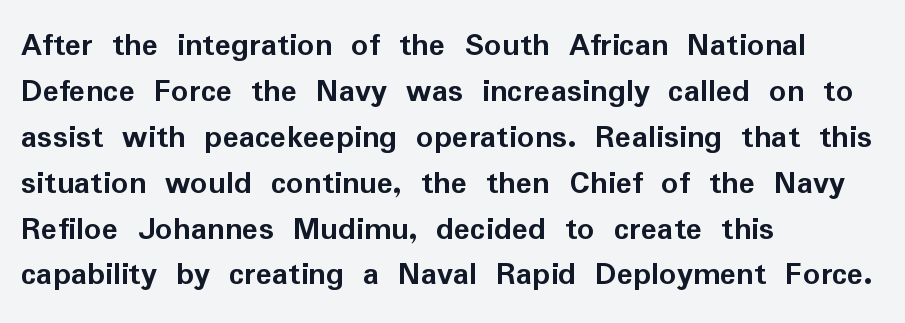
The image shows 34 px semibold sans-serif type, upright; set left-aligned, normal line spacing (1.35x), normal letter spacing, not underlined; low stroke contrast and a medium x-height.
